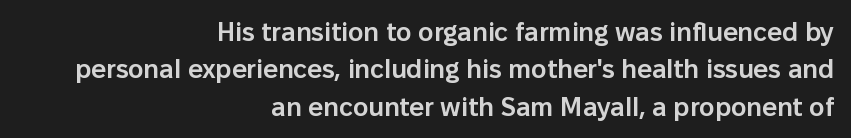
The image shows 26 px text type, upright; set right-aligned, normal line spacing (1.44x), normal letter spacing, not underlined.
